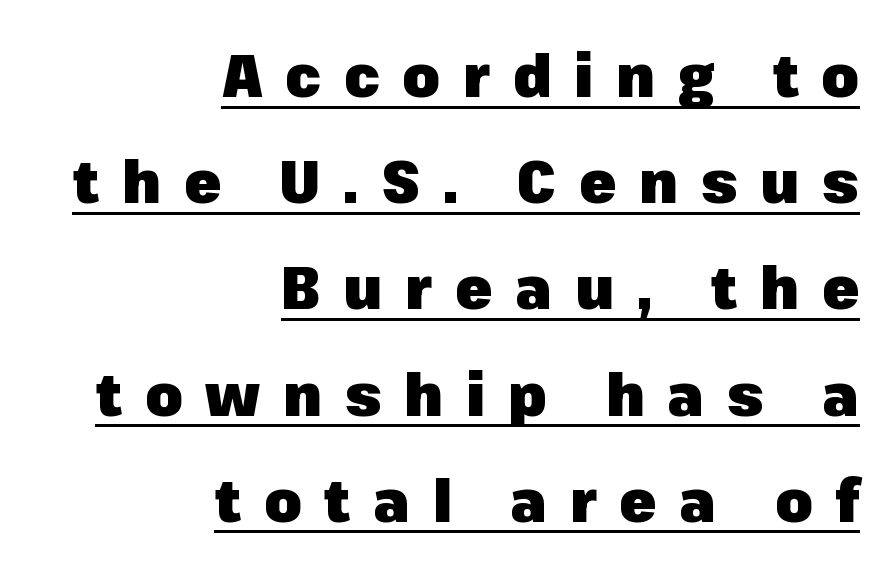
{"serif": "no", "italic": "no", "bold": "yes", "weight": "heavy", "width": "normal", "stroke_contrast": "low", "x_height": "medium", "monospaced": "no", "underline": "yes", "align": "right", "line_spacing_ratio": 1.77, "letter_spacing": "wide", "letter_spacing_em": 0.38, "glyph_px": 60}
